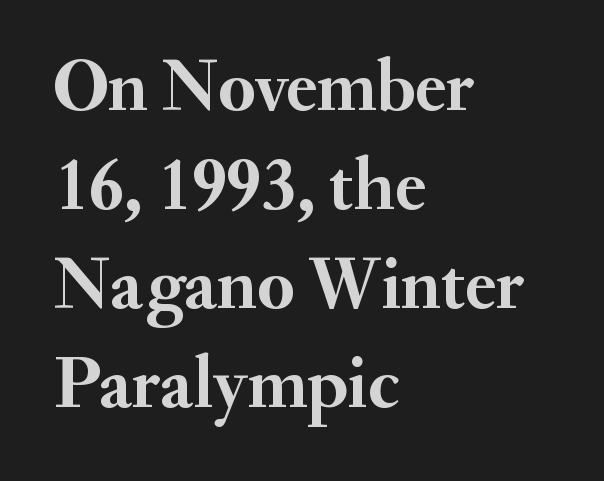
Serif or sans? Serif — the stroke terminals have little feet. Here the designer chose a conventional face with non-uniform glyph widths. The block of text has a typical density, with ordinary space between rows. As a designer I'd log this as weight 700, bold.
